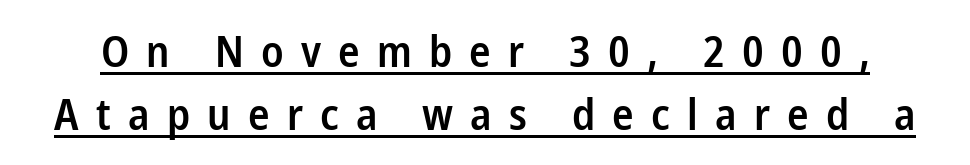
Underlining? Definitely there. In terms of letterspacing, this is a distinctly airy, spread setting. Does the leading feel generous? No, just average. No feet cap the strokes, marking this as sans-serif type. Designer's note — italics off, roman on.
